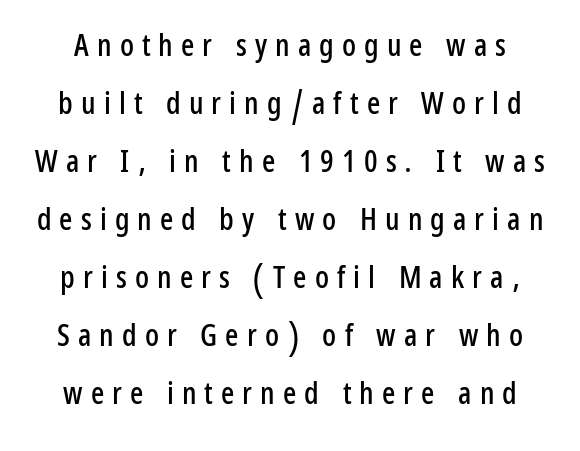
{"serif": "no", "italic": "no", "width": "condensed", "stroke_contrast": "low", "x_height": "medium", "monospaced": "no", "underline": "no", "line_spacing_ratio": 1.87, "letter_spacing": "wide", "letter_spacing_em": 0.26, "glyph_px": 31}
